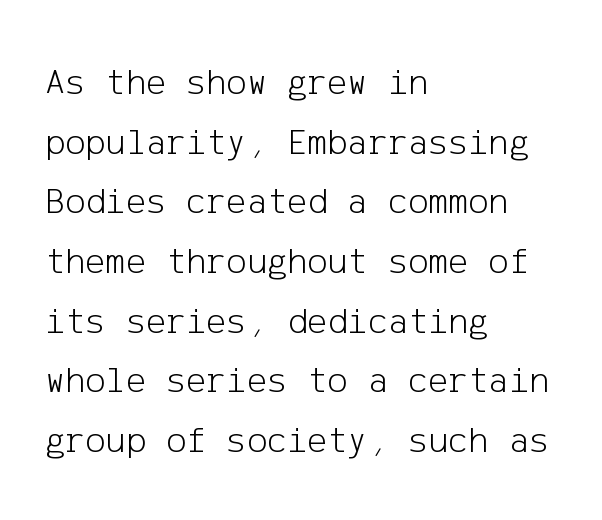
{"serif": "no", "italic": "no", "bold": "no", "weight": "light", "width": "normal", "stroke_contrast": "low", "x_height": "medium", "underline": "no", "align": "left", "line_spacing": "normal", "line_spacing_ratio": 1.57, "letter_spacing": "normal", "letter_spacing_em": 0.0, "glyph_px": 38}
